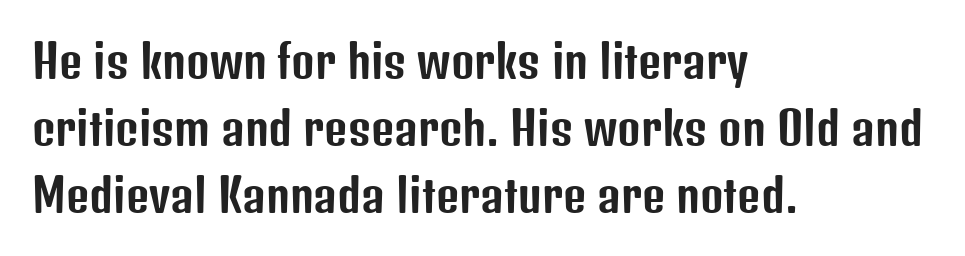
Vertically, the passage feels balanced, rows spaced as you'd expect. Ascenders rise straight up at ninety degrees. These lines stack with their left ends in a neat column. Type without underlining. The passage shown is typed in a proportional face where columns would drift. The type is set solid horizontally, with unmodified tracking.
